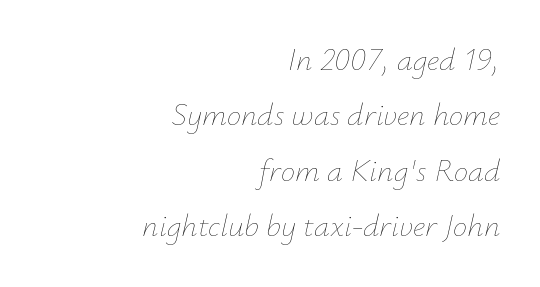
{"italic": "yes", "lean": "right", "slant_degrees": 12, "bold": "no", "weight": "thin", "width": "normal", "stroke_contrast": "low", "x_height": "small", "monospaced": "no", "underline": "no", "align": "right", "line_spacing_ratio": 1.73, "letter_spacing": "normal", "letter_spacing_em": 0.0, "glyph_px": 32}
